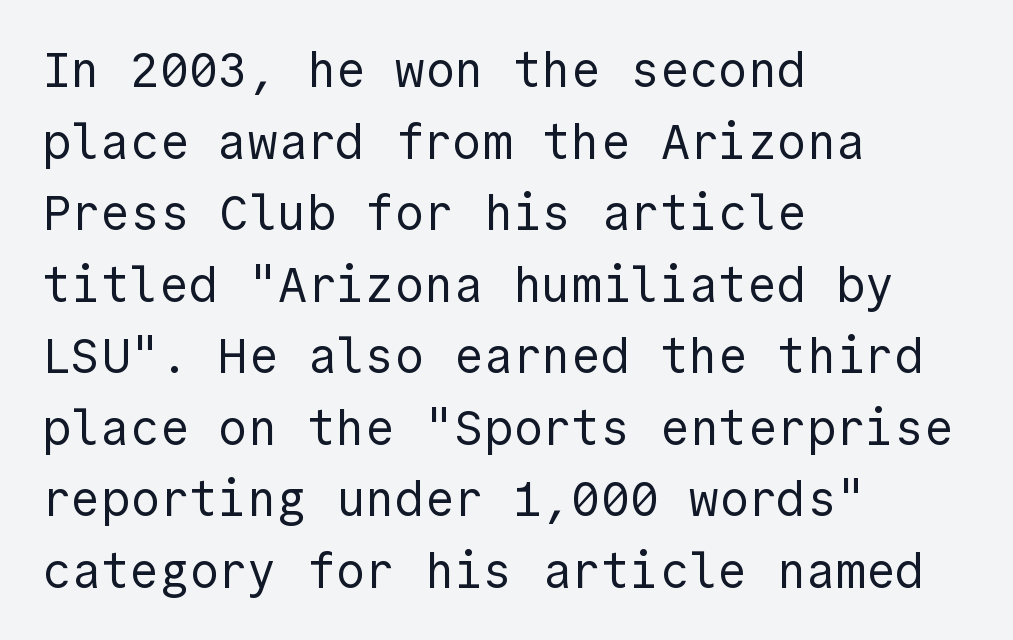
Summary of weight: not heavy and not bold. Observe the absence of serifs on each vertical stroke in this sample. This sample keeps an unexceptional amount of space between lines. Where is the straight margin? On the left.
